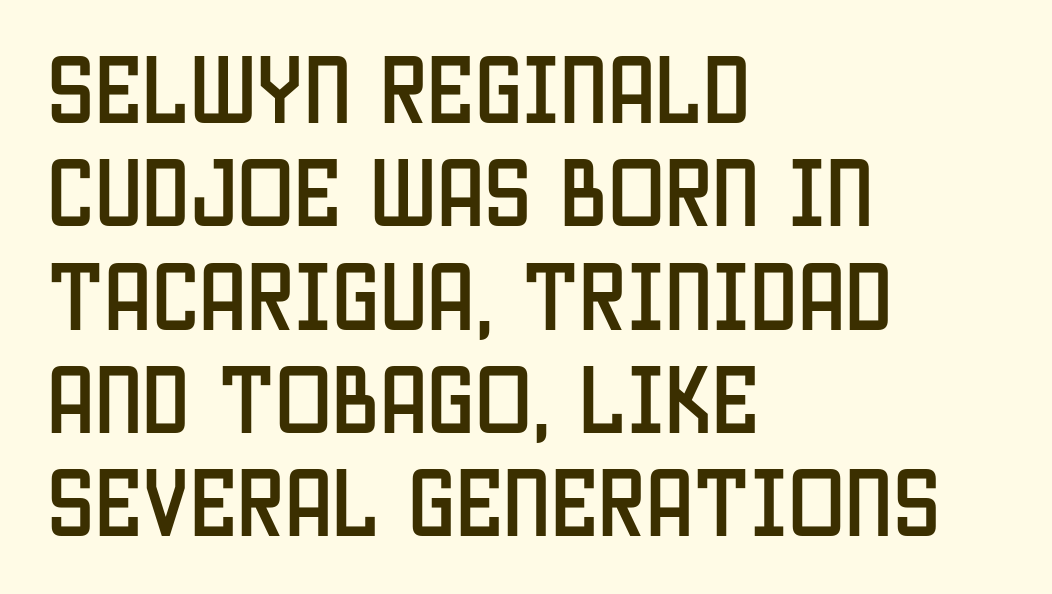
Examine the stroke ends and you'll find no serifs. The specimen omits any rule beneath the text block's lines. This sample has the flowing, uneven cadence of proportional lettering. Reading down the column, the eye jumps a familiar distance to each next line.
